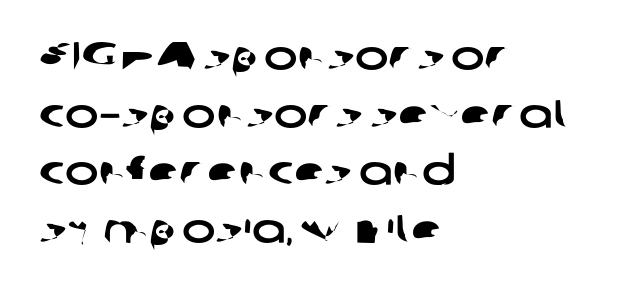
Short and long lines alike share a common starting point at left. Rows of type keep a routine distance in the vertical direction. Observe the absence of serifs on each vertical stroke in this sample. Think of a printed novel: that variable character pitch is what you see here.
